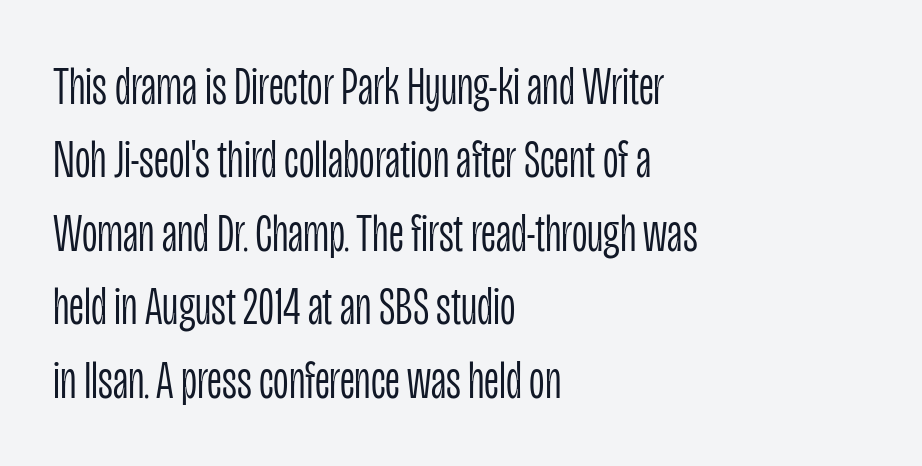
Caption: face not bold, strokes unweighted. Does the lettering tilt? It doesn't — this is upright. Character widths vary here, with narrow letters taking less room than wide ones. Typeset ragged right — the left edge is the straight one. You can tell from the bare stems that sans-serif type was used.
